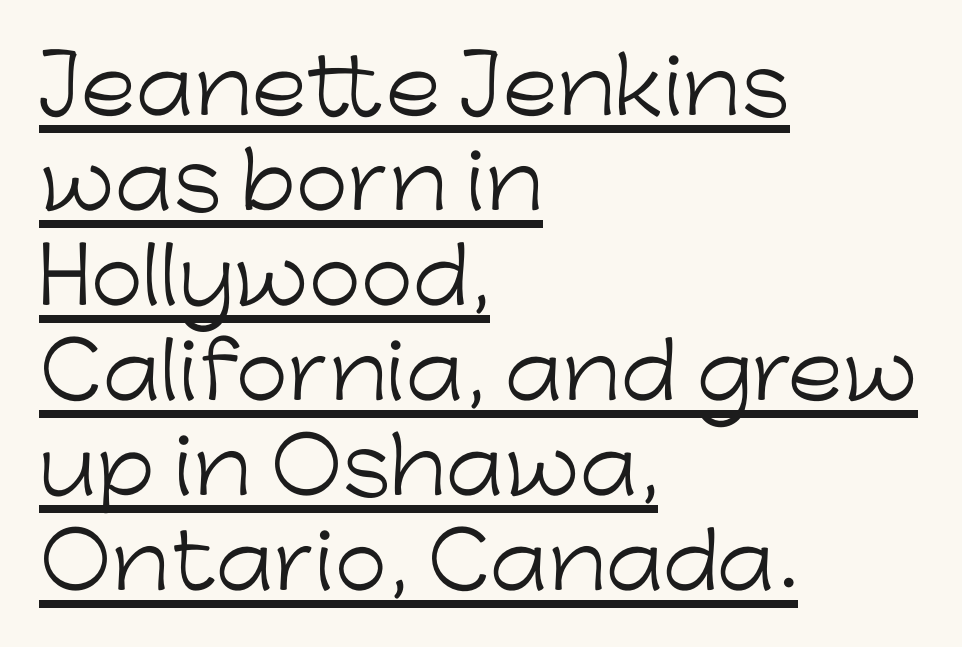
Q: Is the text bold? A: No.
Q: Is the text italic (slanted)? A: No, it is upright.
Q: Is the typeface a serif or a sans-serif typeface? A: Sans-serif.
Q: Is the text underlined? A: Yes.
Q: How is the paragraph aligned? A: Left-aligned.
Q: Is the spacing between letters normal or unusually wide? A: Normal.
Q: Is the spacing between lines tight, normal or loose? A: Normal.
Q: Width (condensed, normal, or wide)? A: Normal.
Q: Stroke contrast? A: Low.
Q: x-height? A: Medium.
Q: Monospaced? A: No.
